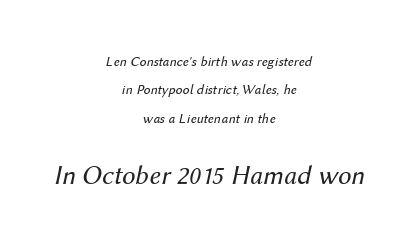
{"italic": "yes", "lean": "right", "slant_degrees": 12, "bold": "no", "underline": "no", "align": "center", "line_spacing": "loose", "line_spacing_ratio": 2.02, "letter_spacing": "normal", "letter_spacing_em": 0.0, "larger_block": "second", "size_ratio": 1.93, "glyph_px": 27}
